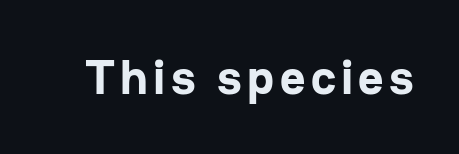
Any mark beneath the type? The region is blank. The typography opts for an upright posture over an oblique one. A full-strength bold gives these letters their thick strokes. To sum up the face: it is a sans, with no serifs. Note the varied advance widths — an 'i' is clearly narrower than an 'm'.
